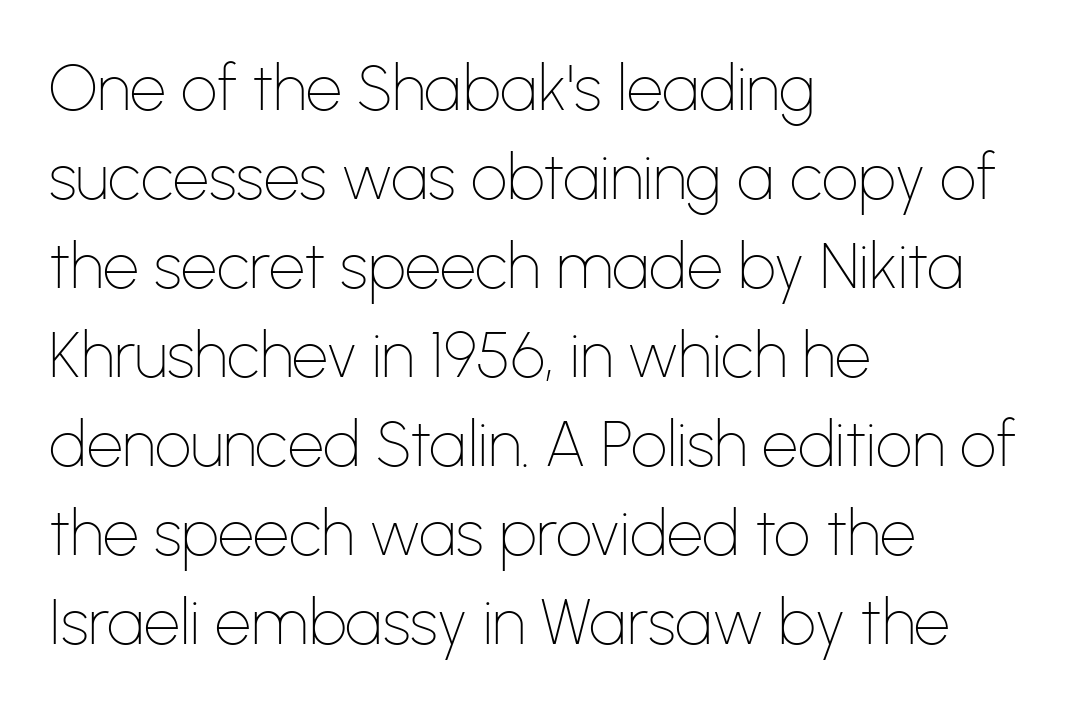
The image shows 64 px thin sans-serif type, upright; set left-aligned, normal line spacing (1.39x), normal letter spacing, not underlined; low stroke contrast and a medium x-height.
